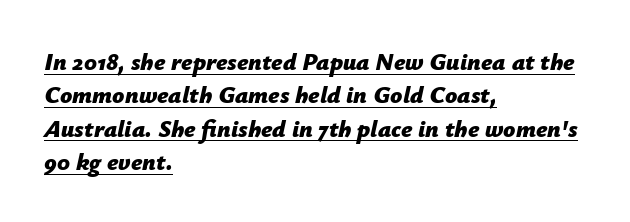
The image shows 24 px bold type, italic (leaning right); set left-aligned, normal line spacing (1.39x), normal letter spacing, underlined.
